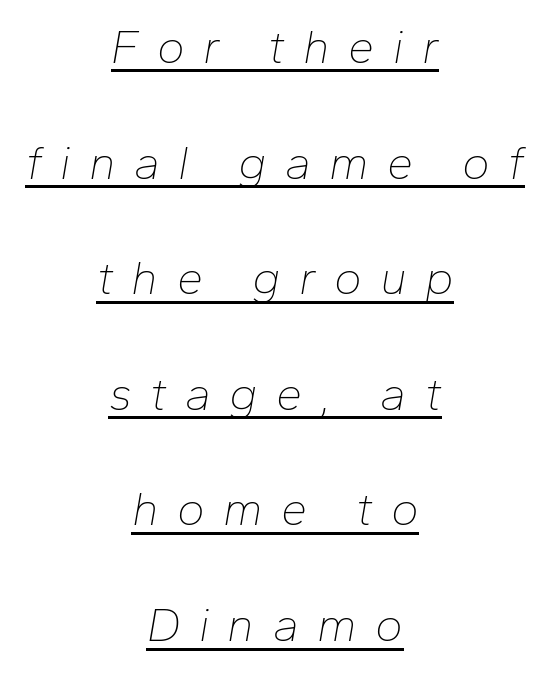
Observe the lean: these are italic letterforms. The face used here is proportionally spaced, like ordinary book or web type. On a weight scale, this lands at 450 or below. The tracking reads as deliberately expanded to a designer's eye. Like a heading marked for emphasis, these lines bear an underscore.
